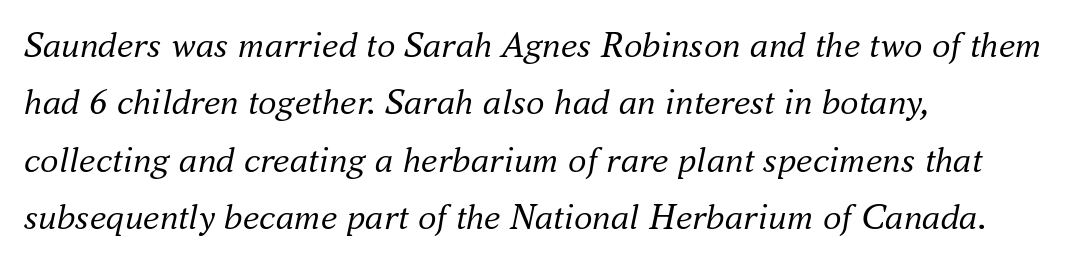
{"serif": "yes", "italic": "yes", "lean": "right", "slant_degrees": 16, "bold": "no", "weight": "regular", "width": "normal", "stroke_contrast": "medium", "x_height": "small", "monospaced": "no", "underline": "no", "align": "left", "line_spacing": "normal", "line_spacing_ratio": 1.55, "letter_spacing": "normal", "letter_spacing_em": 0.0, "glyph_px": 37}
